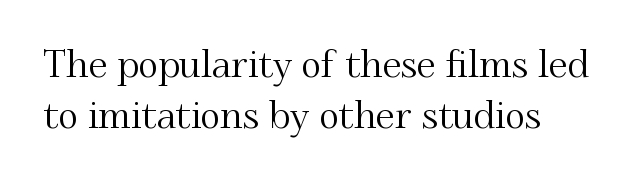
This sample uses plain, unmodified letter spacing. The words here are not underlined. Each new line begins a customary step beneath the previous one. Spacing verdict: proportional, widths tailored to each character. The axis of the letterforms is exactly vertical. The designer went with a serif here, giving each stem small feet.
